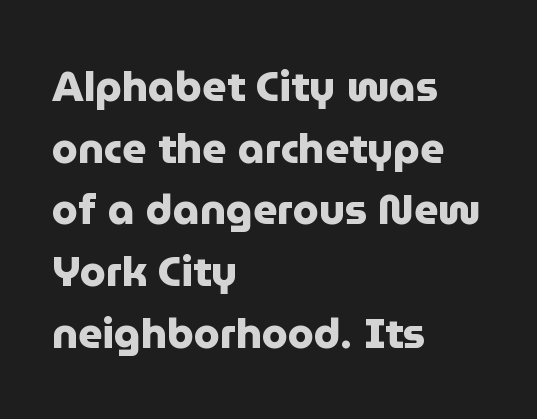
{"serif": "no", "italic": "no", "bold": "yes", "weight": "heavy", "width": "normal", "stroke_contrast": "low", "x_height": "medium", "monospaced": "no", "underline": "no", "align": "left", "line_spacing": "normal", "line_spacing_ratio": 1.47, "letter_spacing": "normal", "letter_spacing_em": 0.0, "glyph_px": 42}
